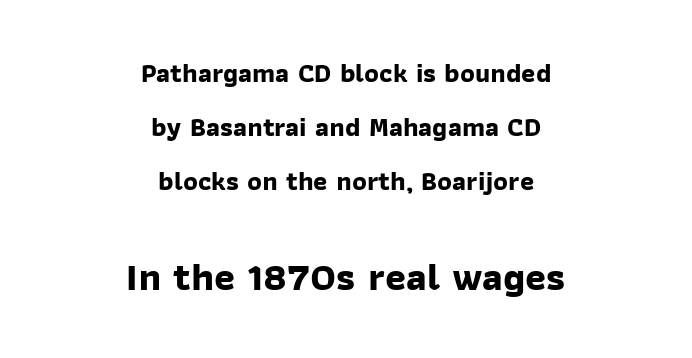
{"serif": "no", "bold": "yes", "weight": "bold", "width": "normal", "stroke_contrast": "low", "x_height": "medium", "monospaced": "no", "underline": "no", "align": "center", "line_spacing": "loose", "line_spacing_ratio": 2.0, "letter_spacing": "normal", "letter_spacing_em": 0.0, "larger_block": "second", "size_ratio": 1.48, "glyph_px": 40}
